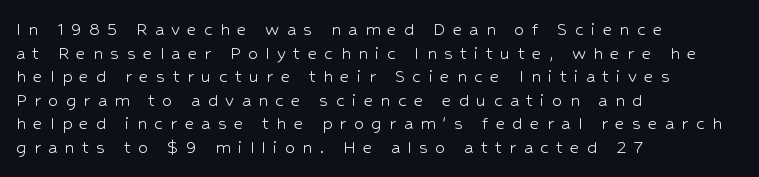
The characters are drawn with everyday or finer stroke widths. Glyph-to-glyph distance is far greater than everyday printed text. Nobody drew a line under any word here. All the whitespace from short lines collects on the right. The specimen reads as upright at a glance.
